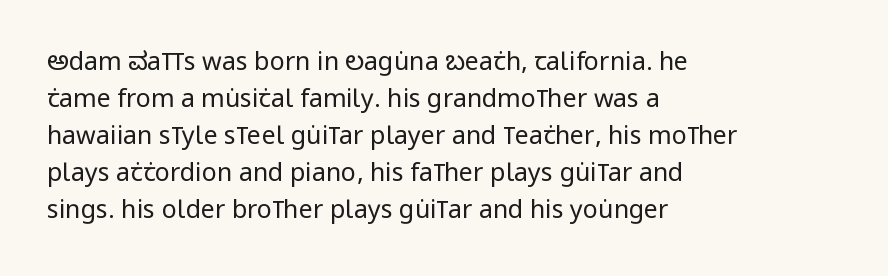
Q: Is the text bold? A: No.
Q: Is the text italic (slanted)? A: No, it is upright.
Q: Is the text underlined? A: No.
Q: How is the paragraph aligned? A: Left-aligned.
Q: Is the spacing between letters normal or unusually wide? A: Normal.
Q: Is the spacing between lines tight, normal or loose? A: Normal.
